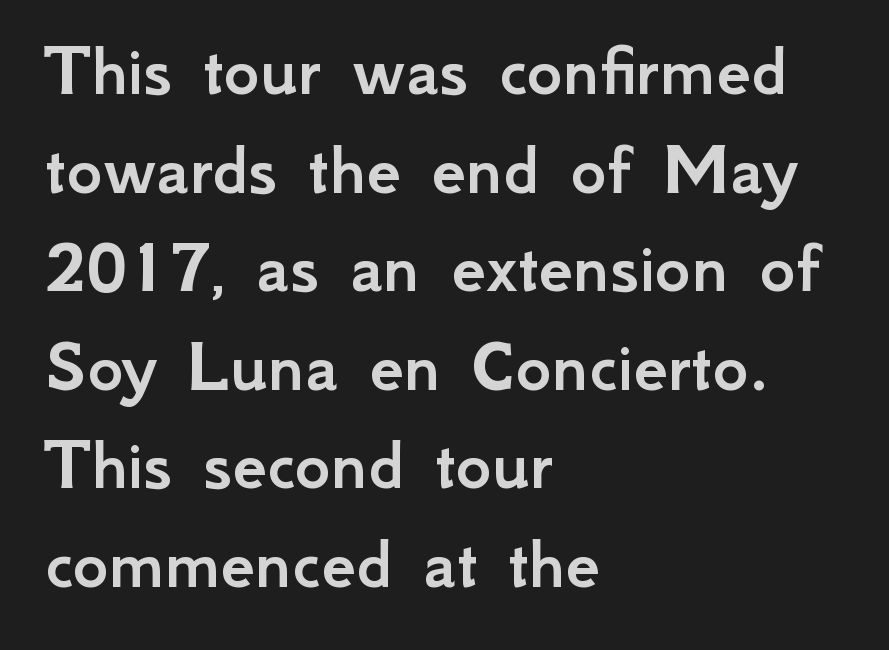
Q: Is the text italic (slanted)? A: No, it is upright.
Q: Is the typeface a serif or a sans-serif typeface? A: Sans-serif.
Q: Is the text underlined? A: No.
Q: How is the paragraph aligned? A: Left-aligned.
Q: Is the spacing between letters normal or unusually wide? A: Normal.
Q: Is the spacing between lines tight, normal or loose? A: Normal.
Q: Width (condensed, normal, or wide)? A: Normal.
Q: Stroke contrast? A: Low.
Q: x-height? A: Small.
Q: Monospaced? A: No.
